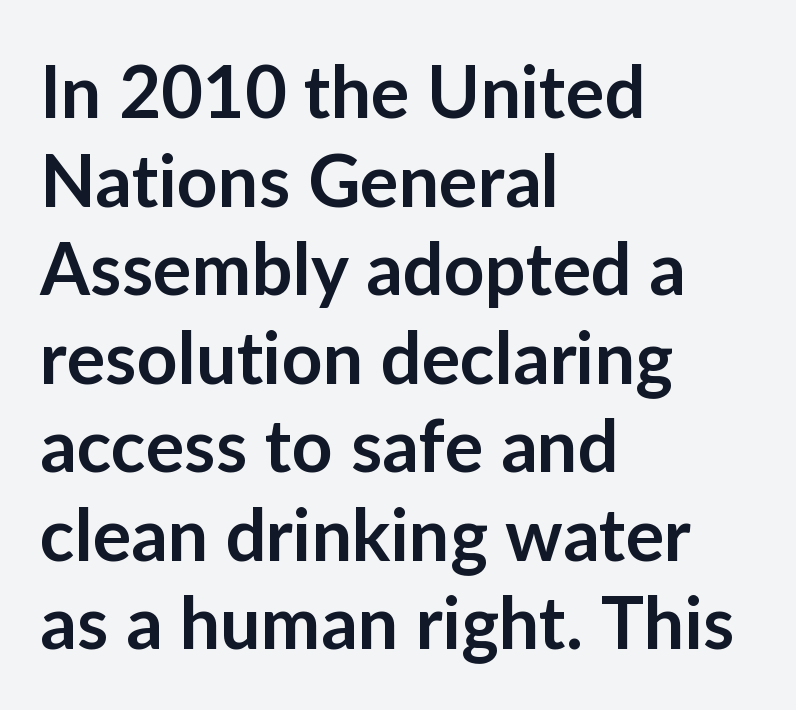
Regarding serifs, this sample does without them. The passage shown has conventional tracking throughout. You could not count columns in this text — the font is proportionally spaced. The rendering uses a semibold face; strokes are thickened but not to full bold.
